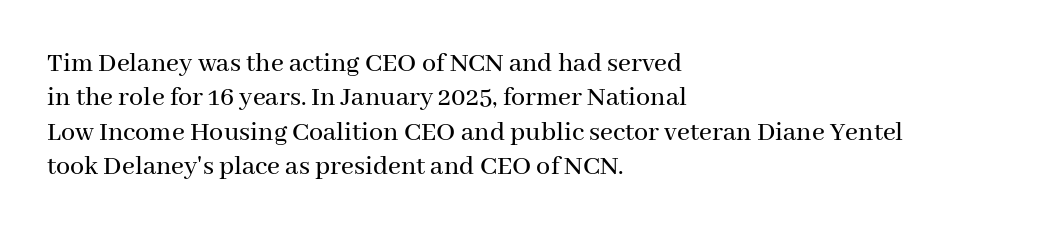
The image shows 28 px serif type, upright; set left-aligned, line spacing 1.23x, normal letter spacing, not underlined; medium stroke contrast and a medium x-height.
